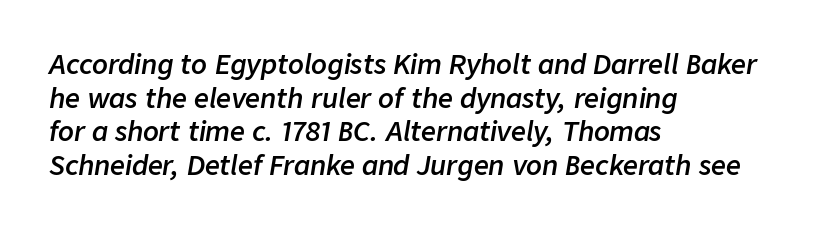
The image shows 26 px text type, italic (leaning right); set left-aligned, normal line spacing (1.29x), normal letter spacing, not underlined.
